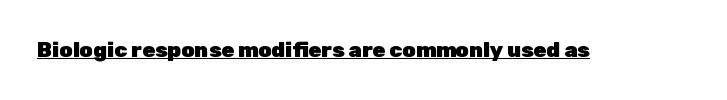
The image shows 21 px bold type, upright; set normal letter spacing, underlined.
